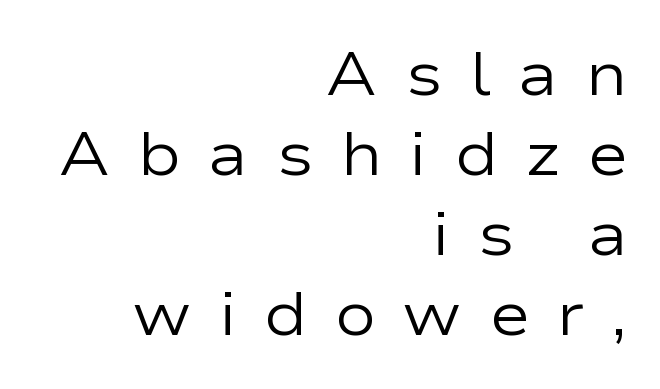
Q: Is the text bold? A: No.
Q: Is the text italic (slanted)? A: No, it is upright.
Q: Is the typeface a serif or a sans-serif typeface? A: Sans-serif.
Q: Is the text underlined? A: No.
Q: How is the paragraph aligned? A: Right-aligned.
Q: Is the spacing between letters normal or unusually wide? A: Unusually wide.
Q: Is the spacing between lines tight, normal or loose? A: Normal.
Q: Width (condensed, normal, or wide)? A: Wide.
Q: Stroke contrast? A: Low.
Q: x-height? A: Medium.
Q: Monospaced? A: No.
